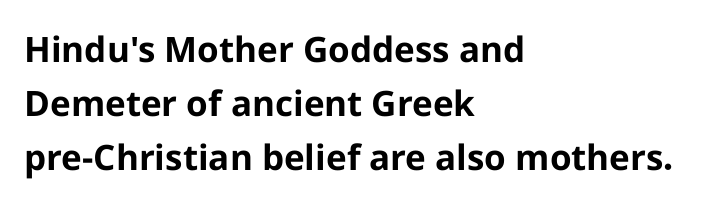
Q: Is the text bold? A: Yes.
Q: Is the text italic (slanted)? A: No, it is upright.
Q: Is the typeface a serif or a sans-serif typeface? A: Sans-serif.
Q: Is the text underlined? A: No.
Q: How is the paragraph aligned? A: Left-aligned.
Q: Is the spacing between letters normal or unusually wide? A: Normal.
Q: Is the spacing between lines tight, normal or loose? A: Normal.
Q: Width (condensed, normal, or wide)? A: Normal.
Q: Stroke contrast? A: Low.
Q: x-height? A: Medium.
Q: Monospaced? A: No.
